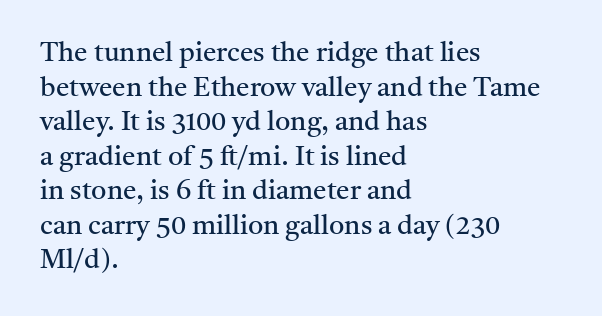
The image shows 27 px text type, upright; set left-aligned, normal line spacing (1.28x), normal letter spacing, not underlined.
